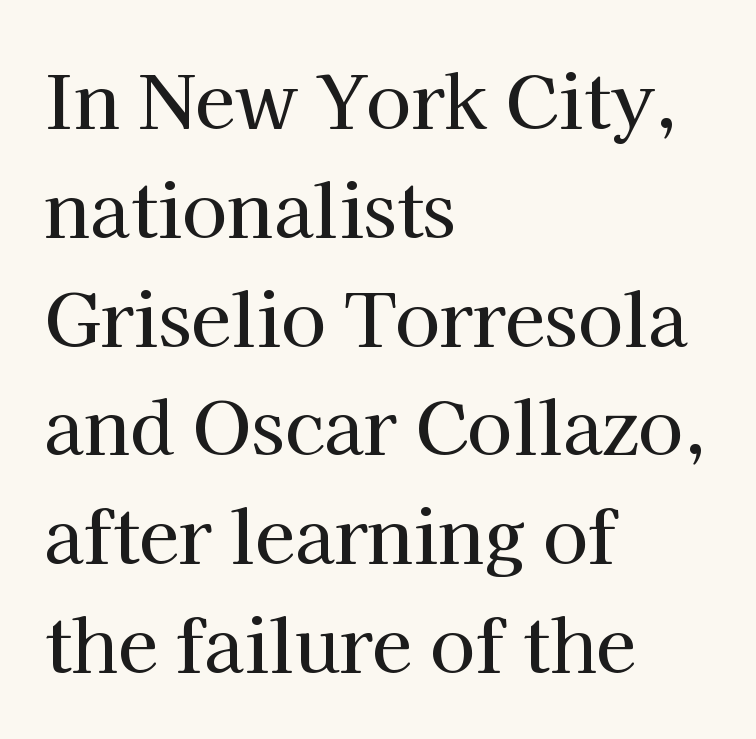
The image shows 73 px serif type, upright; set left-aligned, normal line spacing (1.49x), normal letter spacing, not underlined; high stroke contrast and a medium x-height.
